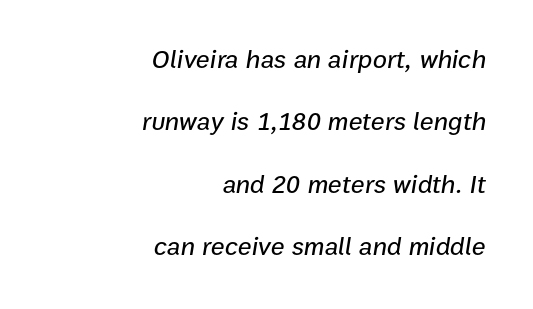
The image shows 26 px text type, italic (leaning right); set right-aligned, loose line spacing (2.4x), normal letter spacing, not underlined.
